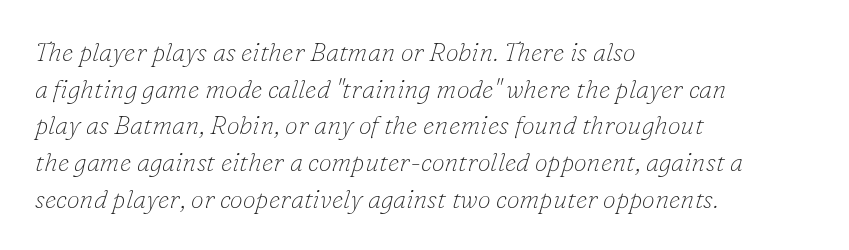
{"italic": "yes", "lean": "right", "slant_degrees": 16, "bold": "no", "underline": "no", "align": "left", "line_spacing": "normal", "line_spacing_ratio": 1.41, "letter_spacing": "normal", "letter_spacing_em": 0.0, "glyph_px": 26}
